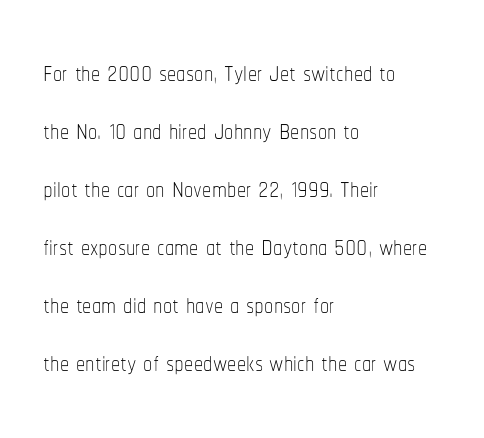
The image shows 37 px thin, condensed type, upright; set left-aligned, normal line spacing (1.57x), normal letter spacing, not underlined; low stroke contrast and a medium x-height.
